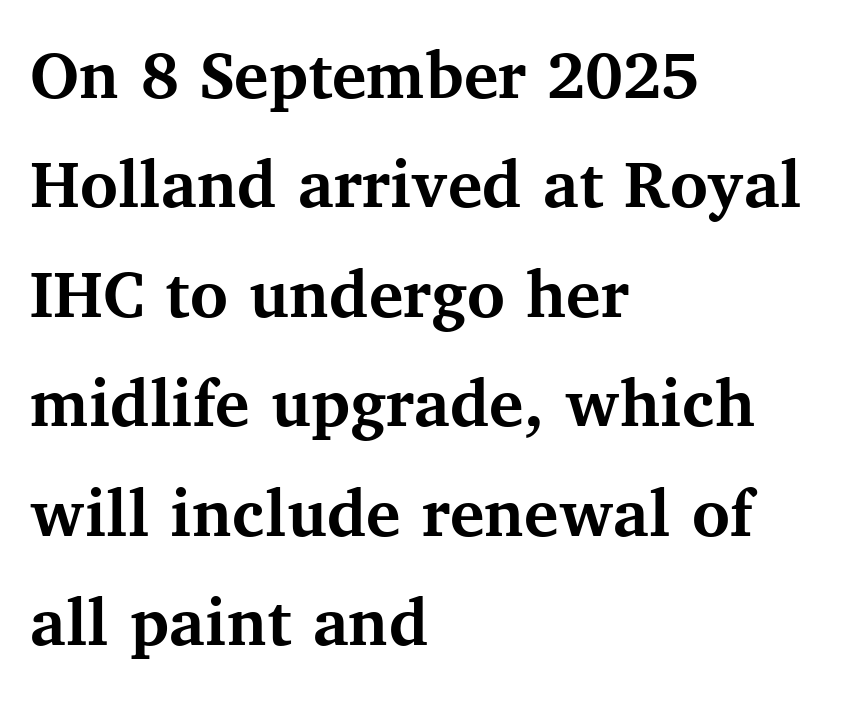
Q: Is the text bold? A: Yes.
Q: Is the text italic (slanted)? A: No, it is upright.
Q: Is the typeface a serif or a sans-serif typeface? A: Serif.
Q: Is the text underlined? A: No.
Q: How is the paragraph aligned? A: Left-aligned.
Q: Is the spacing between letters normal or unusually wide? A: Normal.
Q: Is the spacing between lines tight, normal or loose? A: Normal.
Q: Width (condensed, normal, or wide)? A: Normal.
Q: Stroke contrast? A: Medium.
Q: x-height? A: Medium.
Q: Monospaced? A: No.
